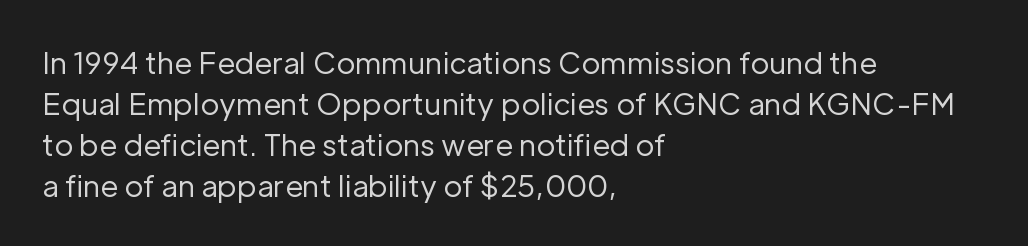
Q: Is the text bold? A: No.
Q: Is the text italic (slanted)? A: No, it is upright.
Q: Is the typeface a serif or a sans-serif typeface? A: Sans-serif.
Q: Is the text underlined? A: No.
Q: How is the paragraph aligned? A: Left-aligned.
Q: Is the spacing between letters normal or unusually wide? A: Normal.
Q: Is the spacing between lines tight, normal or loose? A: Normal.
Q: Width (condensed, normal, or wide)? A: Normal.
Q: Stroke contrast? A: Low.
Q: x-height? A: Medium.
Q: Monospaced? A: No.
